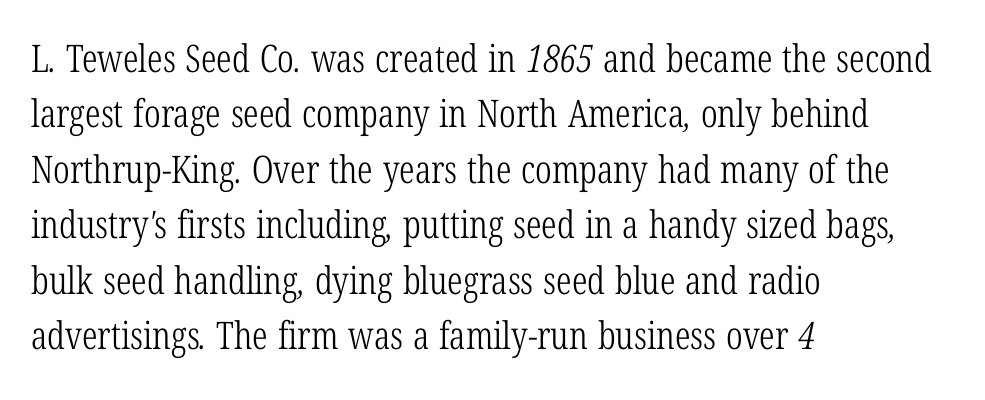
The image shows 38 px light, condensed serif type; set left-aligned, normal line spacing (1.46x), normal letter spacing, not underlined; low stroke contrast and a medium x-height.
